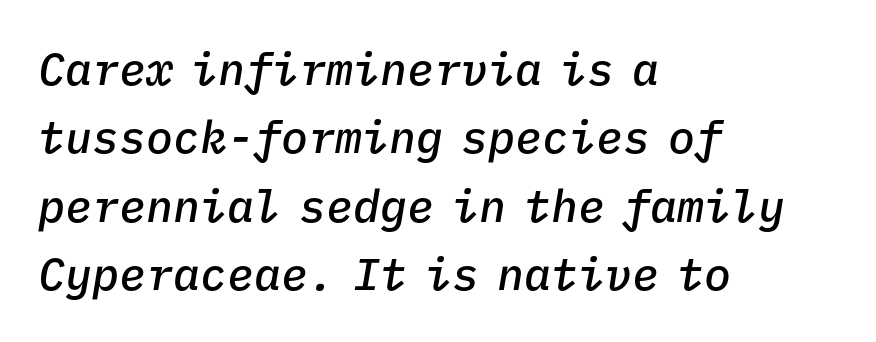
Q: Is the text bold? A: Semi-bold.
Q: Is the text italic (slanted)? A: Yes, it leans right by about 9 degrees.
Q: Is the text underlined? A: No.
Q: How is the paragraph aligned? A: Left-aligned.
Q: Is the spacing between letters normal or unusually wide? A: Normal.
Q: Is the spacing between lines tight, normal or loose? A: Normal.
Q: Width (condensed, normal, or wide)? A: Normal.
Q: Stroke contrast? A: Low.
Q: x-height? A: Medium.
Q: Monospaced? A: Yes.
